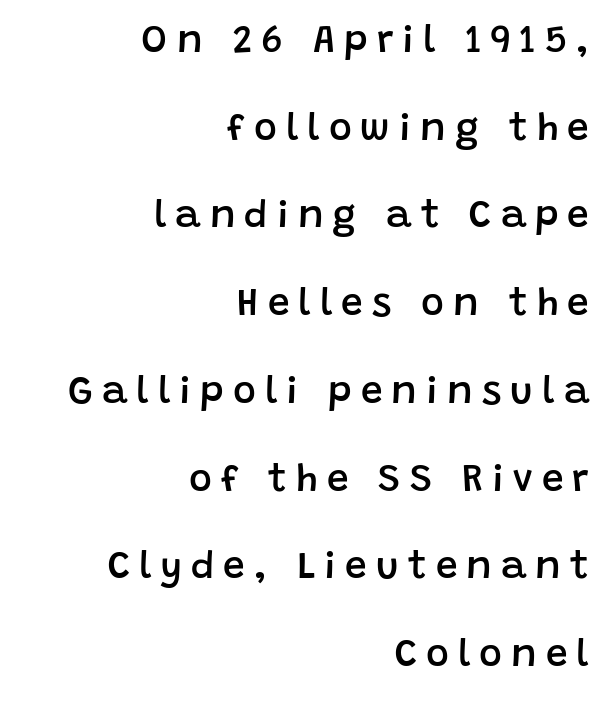
{"serif": "no", "italic": "no", "bold": "semi", "weight": "semibold", "width": "normal", "stroke_contrast": "low", "x_height": "large", "monospaced": "no", "underline": "no", "align": "right", "line_spacing": "loose", "line_spacing_ratio": 2.25, "letter_spacing": "wide", "letter_spacing_em": 0.23, "glyph_px": 39}
